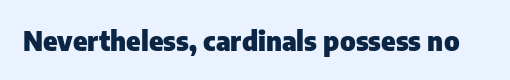
The image shows 27 px bold type, upright; set normal letter spacing, not underlined.
